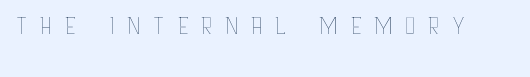
{"italic": "no", "bold": "no", "weight": "thin", "width": "condensed", "stroke_contrast": "low", "x_height": "large", "monospaced": "no", "underline": "no", "letter_spacing": "wide", "letter_spacing_em": 0.28, "glyph_px": 38}
